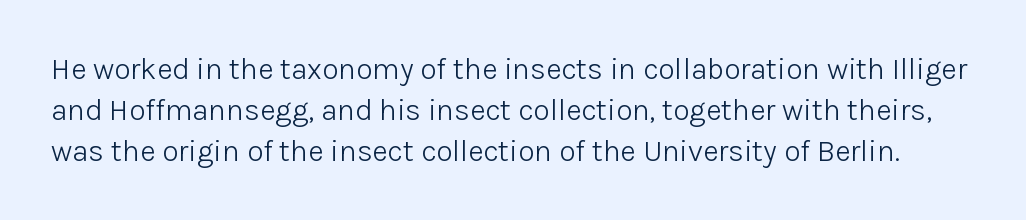
Note the varied advance widths — an 'i' is clearly narrower than an 'm'. The face looks like a standard text weight, possibly lighter. Typographically, this falls in the sans-serif category. Unmarked baselines from the first word to the last. A typesetter would call this zero additional tracking.
